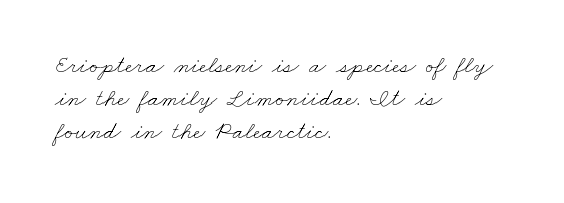
The image shows 25 px text type; set left-aligned, normal line spacing (1.33x), normal letter spacing, not underlined.
